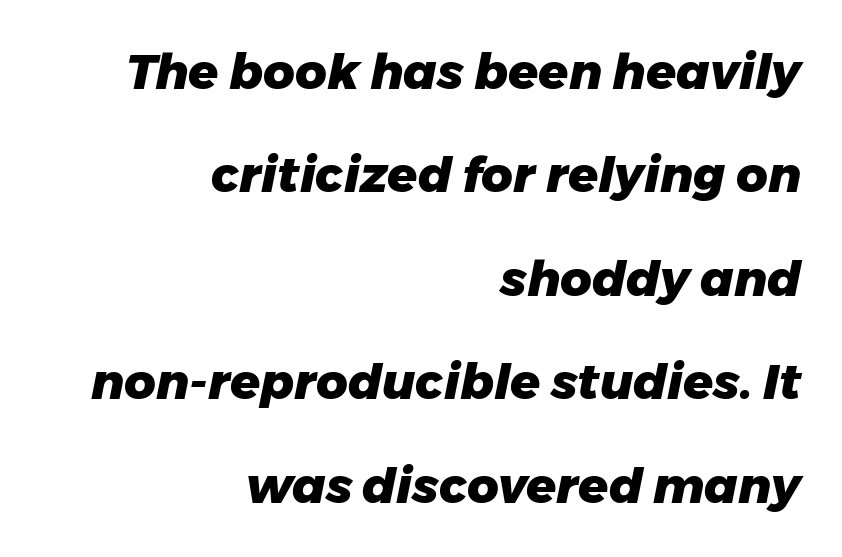
Q: Is the text bold? A: Yes.
Q: Is the text italic (slanted)? A: Yes, it leans right by about 11 degrees.
Q: Is the text underlined? A: No.
Q: How is the paragraph aligned? A: Right-aligned.
Q: Is the spacing between letters normal or unusually wide? A: Normal.
Q: Is the spacing between lines tight, normal or loose? A: Loose.
Q: Width (condensed, normal, or wide)? A: Normal.
Q: Stroke contrast? A: Low.
Q: x-height? A: Medium.
Q: Monospaced? A: No.
